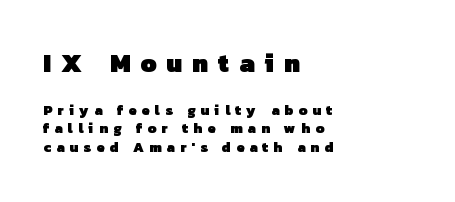
{"bold": "yes", "underline": "no", "align": "left", "line_spacing": "normal", "line_spacing_ratio": 1.34, "letter_spacing": "wide", "letter_spacing_em": 0.38, "larger_block": "first", "size_ratio": 1.86, "glyph_px": 26}
